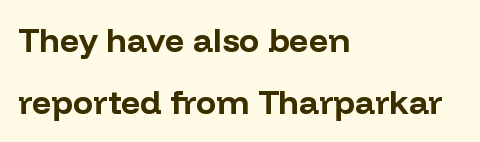
{"serif": "no", "italic": "no", "bold": "yes", "weight": "bold", "width": "normal", "stroke_contrast": "low", "x_height": "medium", "monospaced": "no", "underline": "no", "align": "left", "line_spacing_ratio": 1.83, "letter_spacing": "normal", "letter_spacing_em": 0.0, "glyph_px": 34}
